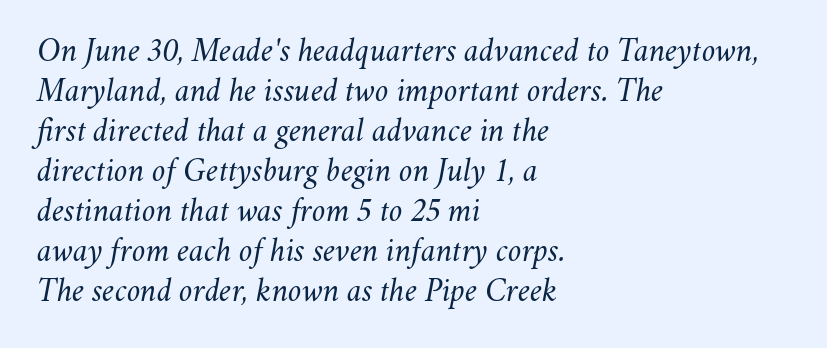
{"italic": "yes", "lean": "right", "slant_degrees": 11, "bold": "no", "weight": "regular", "width": "normal", "stroke_contrast": "medium", "x_height": "small", "monospaced": "no", "underline": "no", "align": "left", "line_spacing_ratio": 1.21, "letter_spacing": "normal", "letter_spacing_em": 0.0, "glyph_px": 33}
